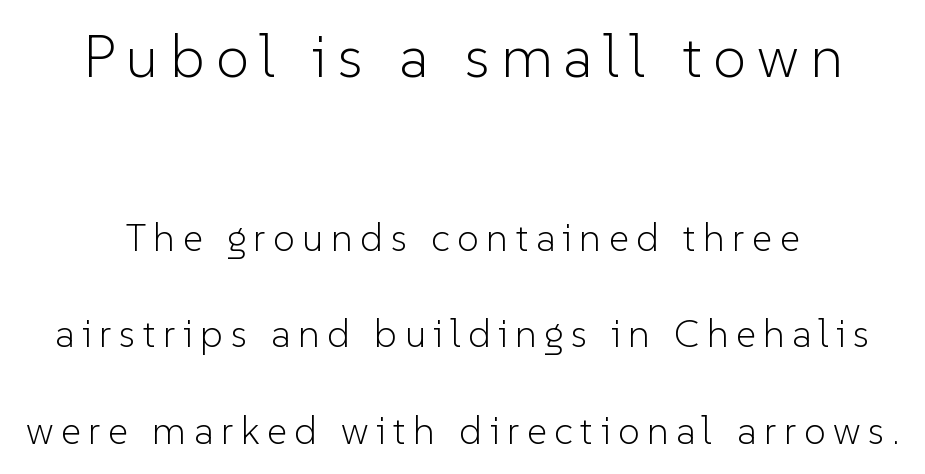
Q: Is the text bold? A: No.
Q: Is the text italic (slanted)? A: No, it is upright.
Q: Is the typeface a serif or a sans-serif typeface? A: Sans-serif.
Q: Is the text underlined? A: No.
Q: How is the paragraph aligned? A: Centered.
Q: Is the spacing between lines tight, normal or loose? A: Loose.
Q: Which block of text is set in a larger size, the first (top) or the second (bottom)? A: The first (top) one.
Q: Width (condensed, normal, or wide)? A: Normal.
Q: Stroke contrast? A: Low.
Q: x-height? A: Medium.
Q: Monospaced? A: No.
